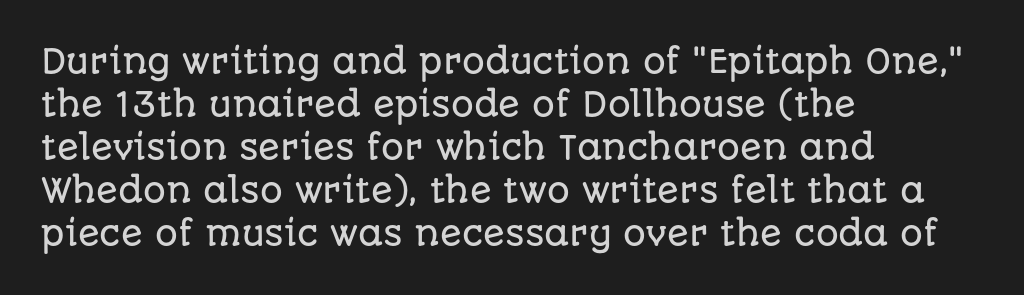
Q: Is the text italic (slanted)? A: No, it is upright.
Q: Is the typeface a serif or a sans-serif typeface? A: Sans-serif.
Q: Is the text underlined? A: No.
Q: How is the paragraph aligned? A: Left-aligned.
Q: Is the spacing between letters normal or unusually wide? A: Normal.
Q: Is the spacing between lines tight, normal or loose? A: Normal.
Q: Width (condensed, normal, or wide)? A: Normal.
Q: Stroke contrast? A: Low.
Q: x-height? A: Large.
Q: Monospaced? A: No.
